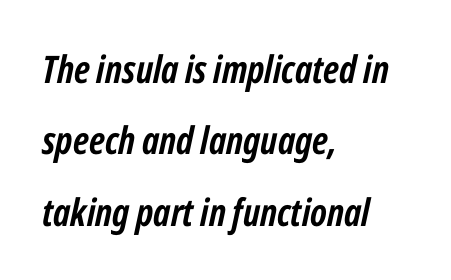
The image shows 38 px semibold, condensed type, italic (leaning right); set left-aligned, line spacing 1.88x, normal letter spacing, not underlined; low stroke contrast and a medium x-height.
